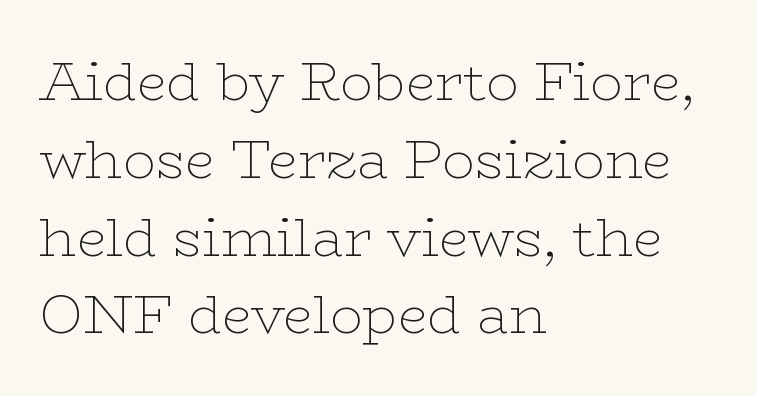
{"serif": "yes", "italic": "no", "bold": "no", "weight": "thin", "width": "wide", "stroke_contrast": "low", "x_height": "medium", "monospaced": "no", "underline": "no", "align": "left", "line_spacing": "normal", "line_spacing_ratio": 1.44, "letter_spacing": "normal", "letter_spacing_em": 0.0, "glyph_px": 54}
